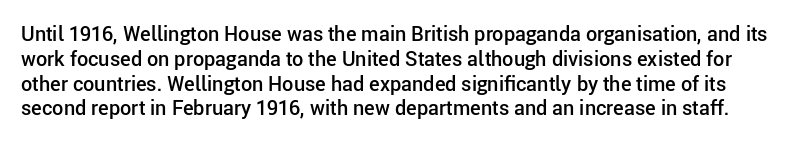
{"italic": "no", "bold": "semi", "underline": "no", "line_spacing_ratio": 1.24, "letter_spacing": "normal", "letter_spacing_em": 0.0, "glyph_px": 20}
